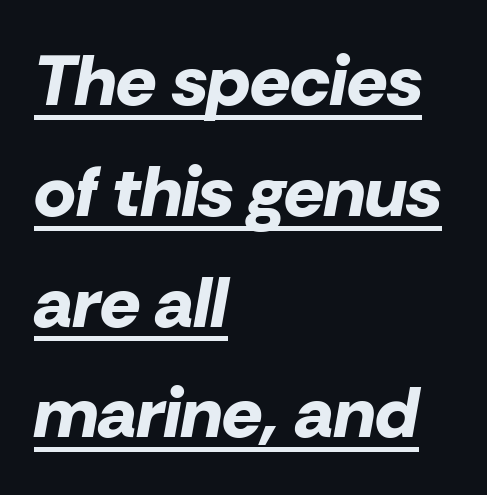
Typesetter's note: full bold, strokes at maximum text heaviness. Words appear dense and cohesive because spacing is normal. Horizontally, the lines are justified to the leading edge only. What decoration does the sample have? An underline.
